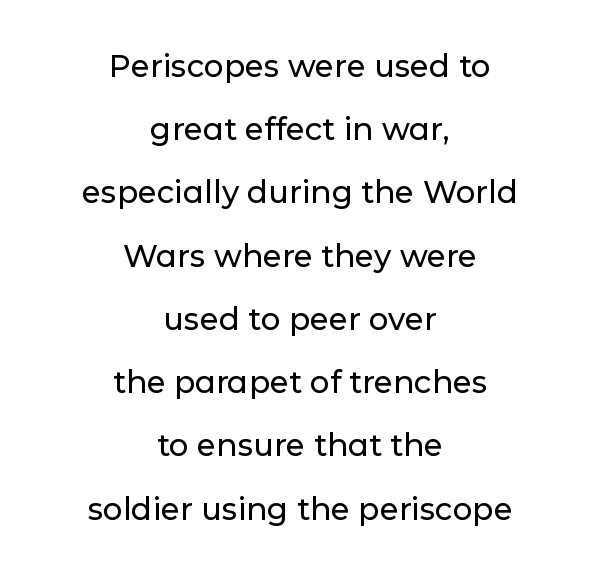
No extra tracking has been applied to these lines. These lines stand farther apart than default settings would place them. Proportional: the letters do not fall into vertical columns. The space directly below the letters is spotless.
